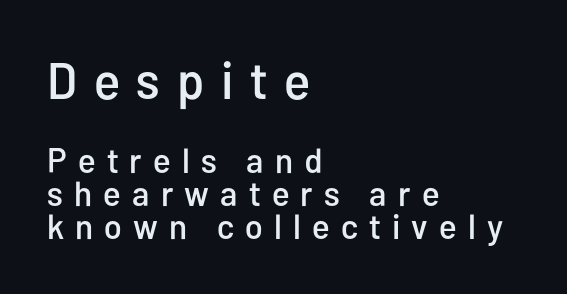
{"serif": "no", "italic": "no", "width": "condensed", "stroke_contrast": "low", "x_height": "medium", "monospaced": "no", "underline": "no", "align": "left", "line_spacing": "tight", "line_spacing_ratio": 0.95, "letter_spacing": "wide", "letter_spacing_em": 0.32, "larger_block": "first", "size_ratio": 1.49, "glyph_px": 52}
